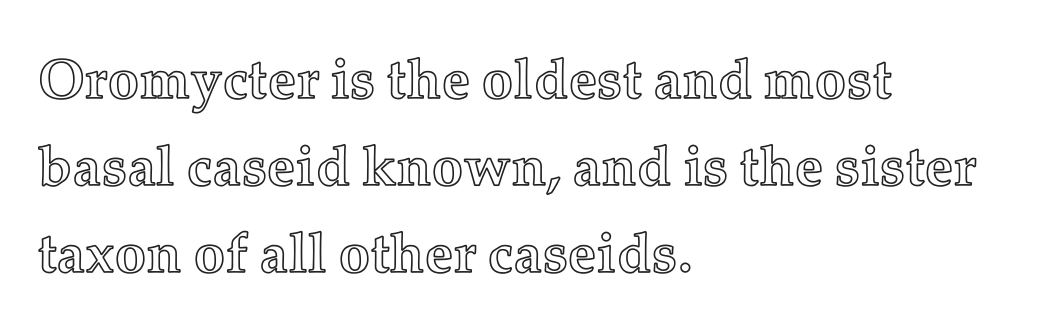
Q: Is the text italic (slanted)? A: No, it is upright.
Q: Is the text underlined? A: No.
Q: How is the paragraph aligned? A: Left-aligned.
Q: Is the spacing between letters normal or unusually wide? A: Normal.
Q: Is the spacing between lines tight, normal or loose? A: Normal.
Q: Width (condensed, normal, or wide)? A: Normal.
Q: x-height? A: Medium.
Q: Monospaced? A: No.
